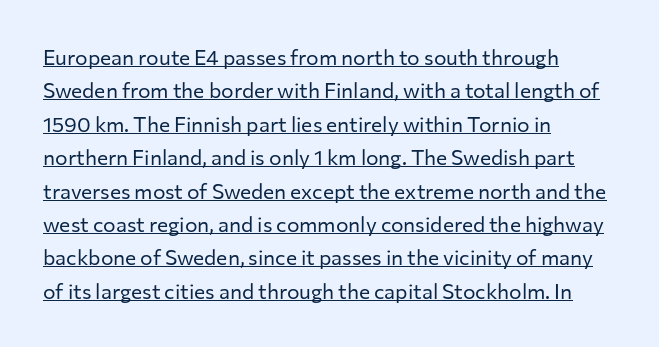
{"italic": "no", "bold": "no", "underline": "yes", "align": "left", "line_spacing": "normal", "line_spacing_ratio": 1.59, "letter_spacing": "normal", "letter_spacing_em": 0.0, "glyph_px": 21}
